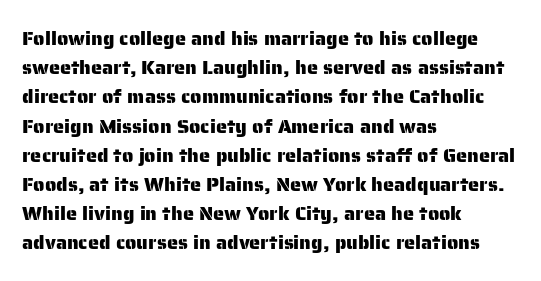
The image shows 20 px text type, upright; set left-aligned, normal line spacing (1.46x), normal letter spacing, not underlined.
